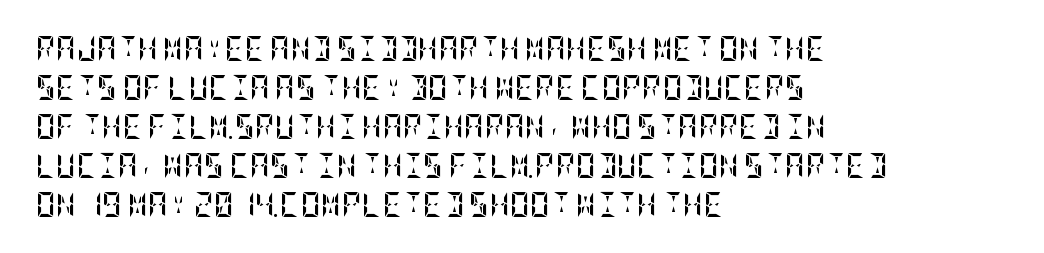
The image shows 25 px bold type, upright; set left-aligned, normal line spacing (1.56x), normal letter spacing, not underlined.
